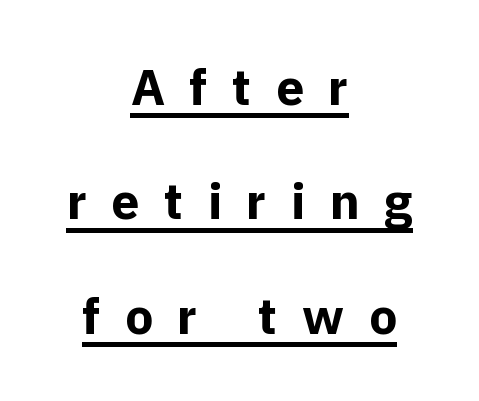
{"serif": "no", "italic": "no", "bold": "yes", "weight": "bold", "width": "normal", "x_height": "medium", "monospaced": "no", "underline": "yes", "align": "center", "line_spacing": "loose", "line_spacing_ratio": 2.29, "letter_spacing": "wide", "letter_spacing_em": 0.49, "glyph_px": 50}
